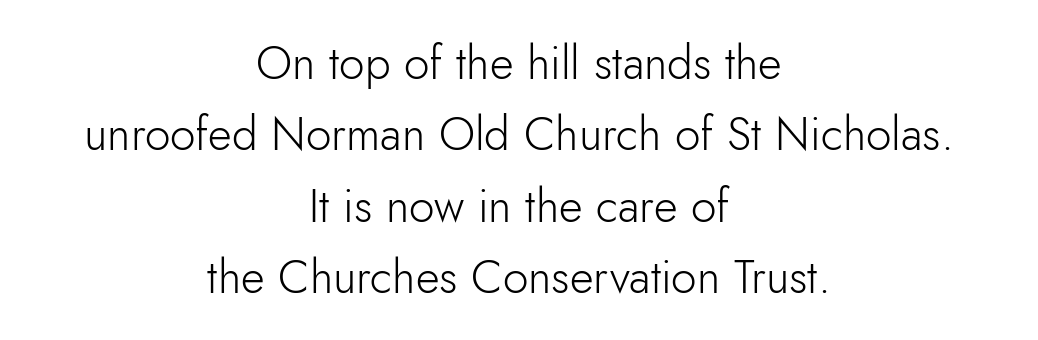
Compared with typical paragraphs, the rows here are spaced about the same. This is roman type, the default non-slanted kind. Note: no serifs on the glyphs. You could not count columns in this text — the font is proportionally spaced. One-word summary of the alignment: center.
